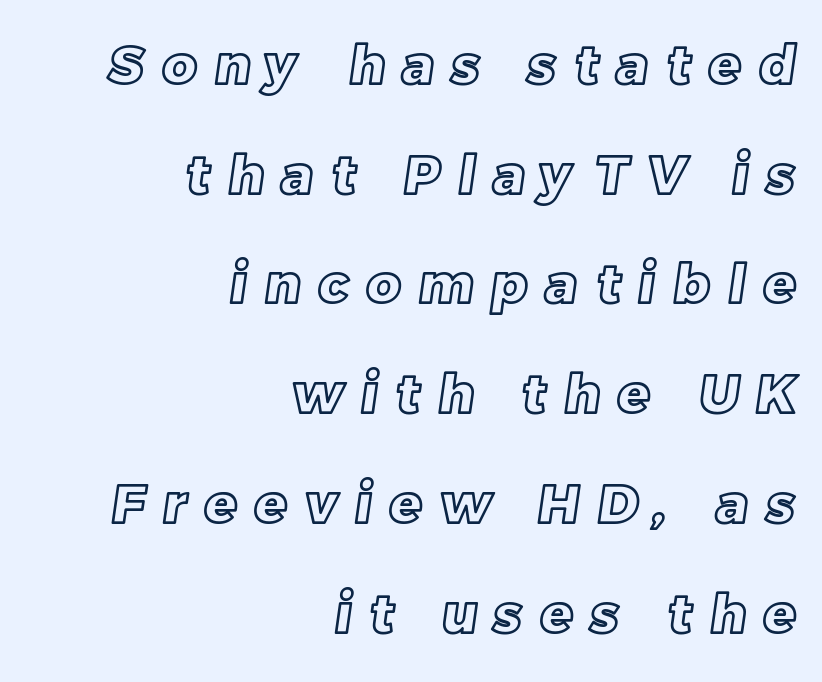
{"width": "normal", "x_height": "large", "monospaced": "no", "underline": "no", "align": "right", "line_spacing": "loose", "line_spacing_ratio": 2.07, "letter_spacing": "wide", "letter_spacing_em": 0.34, "glyph_px": 53}
